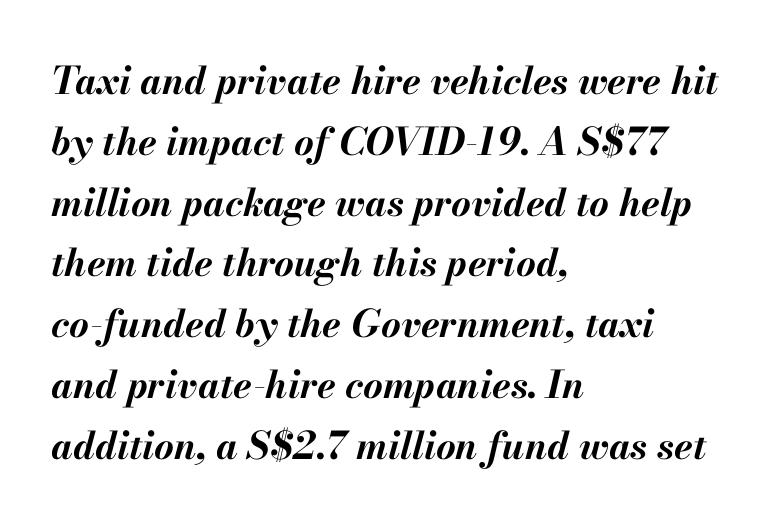
Q: Is the text bold? A: Yes.
Q: Is the text italic (slanted)? A: Yes, it leans right by about 13 degrees.
Q: Is the text underlined? A: No.
Q: How is the paragraph aligned? A: Left-aligned.
Q: Is the spacing between letters normal or unusually wide? A: Normal.
Q: Is the spacing between lines tight, normal or loose? A: Normal.
Q: Width (condensed, normal, or wide)? A: Normal.
Q: Stroke contrast? A: Medium.
Q: x-height? A: Small.
Q: Monospaced? A: No.
